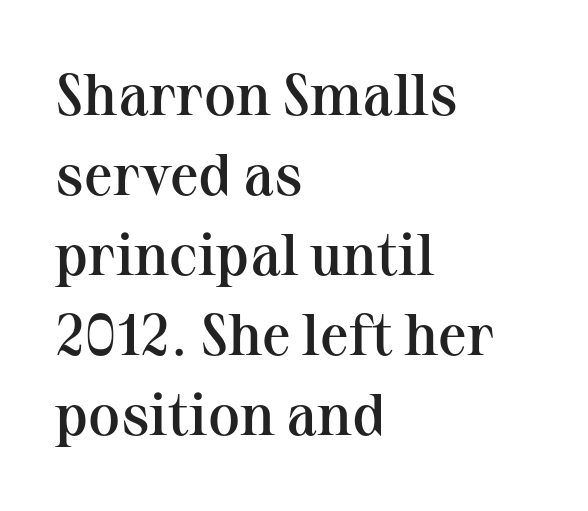
{"serif": "yes", "italic": "no", "bold": "semi", "weight": "semibold", "width": "normal", "stroke_contrast": "medium", "x_height": "medium", "monospaced": "no", "underline": "no", "align": "left", "line_spacing": "normal", "line_spacing_ratio": 1.38, "letter_spacing": "normal", "letter_spacing_em": 0.0, "glyph_px": 58}
